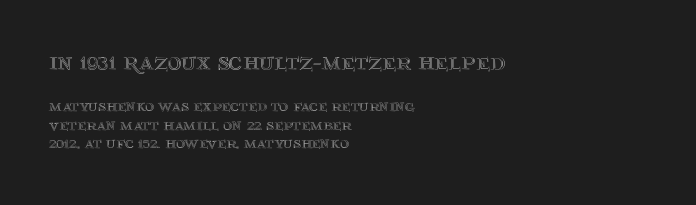
{"italic": "no", "underline": "no", "align": "left", "line_spacing": "tight", "line_spacing_ratio": 1.09, "letter_spacing": "normal", "letter_spacing_em": 0.0, "larger_block": "first", "size_ratio": 1.53, "glyph_px": 26}
